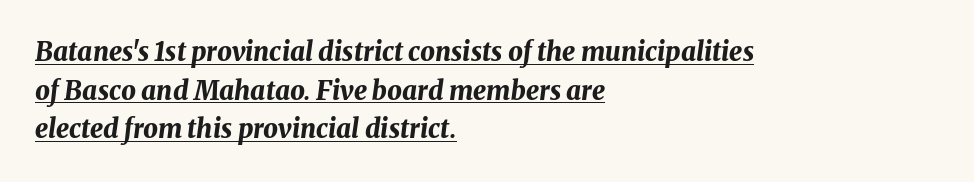
{"italic": "yes", "lean": "right", "slant_degrees": 8, "bold": "yes", "underline": "yes", "align": "left", "line_spacing": "normal", "line_spacing_ratio": 1.49, "letter_spacing": "normal", "letter_spacing_em": 0.0, "glyph_px": 26}
